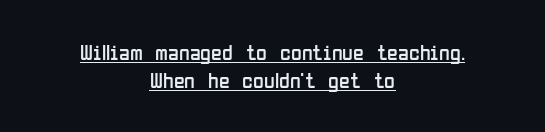
The lettering is marked with a stroke running underneath it. Stroke mass is kept to a normal reading level or below. You could call the tracking neutral — neither tight nor loose. Vertical strokes here are truly vertical. One-word summary of the alignment: center. Vertical spacing — default.
